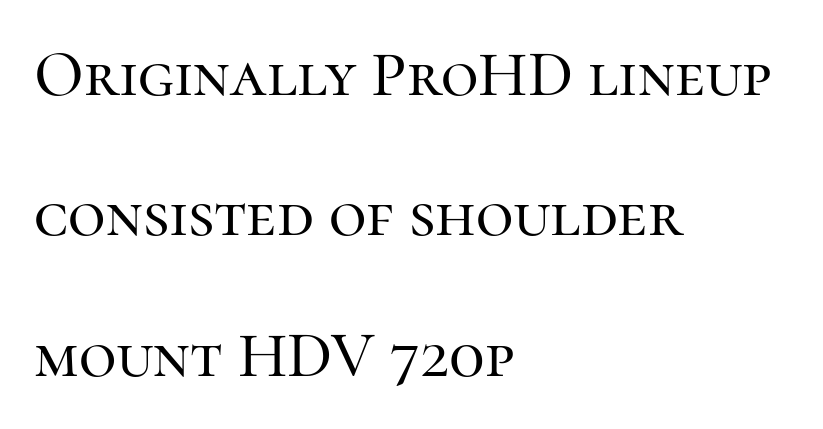
Underlining? Definitely not there. The letterforms sit shoulder to shoulder at normal distance. The lines in this sample share a left origin and differ only in where they stop. Is this a sans? No — the strokes have serifs. Notice the wide empty band between every row — that's loose leading. The type sits square on the baseline with zero lean.
